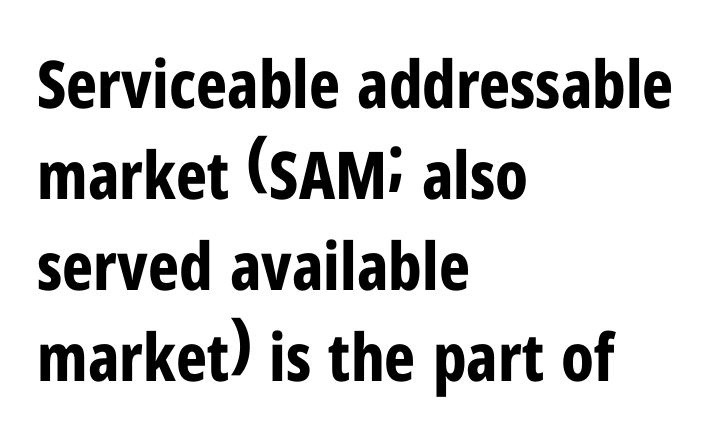
The words here are not underlined. Visually the block forms a straight wall on the left and a jagged coastline on the right. The face used here is a sans, in the tradition of grotesques and geometrics. A roman cut, with each character standing at attention. The vertical gap from one line to the next is medium. Do the characters align in a grid? No, the font is proportional.
